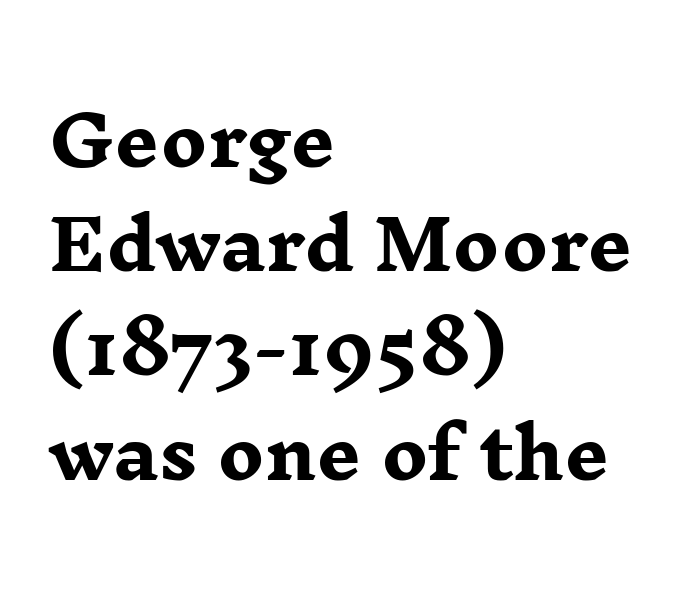
The image shows 69 px heavy, wide serif type, upright; set left-aligned, normal line spacing (1.51x), normal letter spacing, not underlined; low stroke contrast and a medium x-height.
